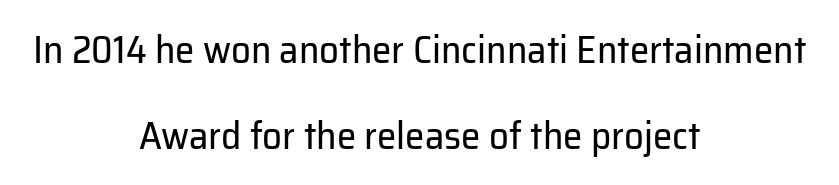
{"serif": "no", "italic": "no", "bold": "no", "weight": "regular", "width": "normal", "stroke_contrast": "low", "x_height": "medium", "monospaced": "no", "underline": "no", "align": "center", "line_spacing": "loose", "line_spacing_ratio": 2.2, "letter_spacing": "normal", "letter_spacing_em": 0.0, "glyph_px": 39}
